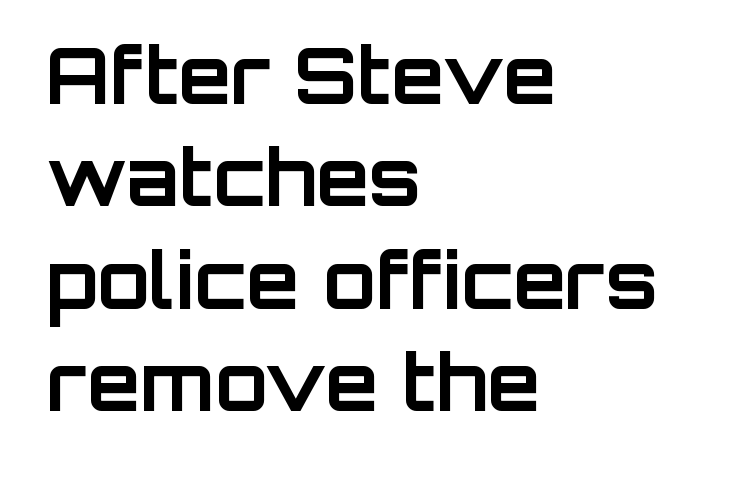
Grotesque or geometric, the face here clearly has no serifs. There is no visible air inserted between adjacent glyphs. The leading is moderate, giving the passage an even texture. The passage shown is emphatically bold.
